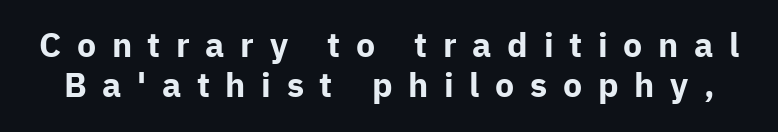
Short note: letters widely spaced. Spacing verdict: proportional, widths tailored to each character. The designer went with a sans here, leaving each stem footless. These lines carry a lot of weight — the face is fully bold. Lines of text with bare space underneath.
